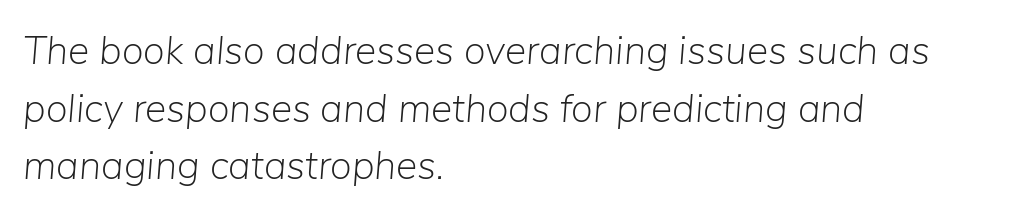
This sample is left-justified, so line endings fall wherever the words run out. What's the leading like? Ordinary, nothing unusual. Bare-footed words on every line. Think standard paragraph weight, or any step lighter than that.
